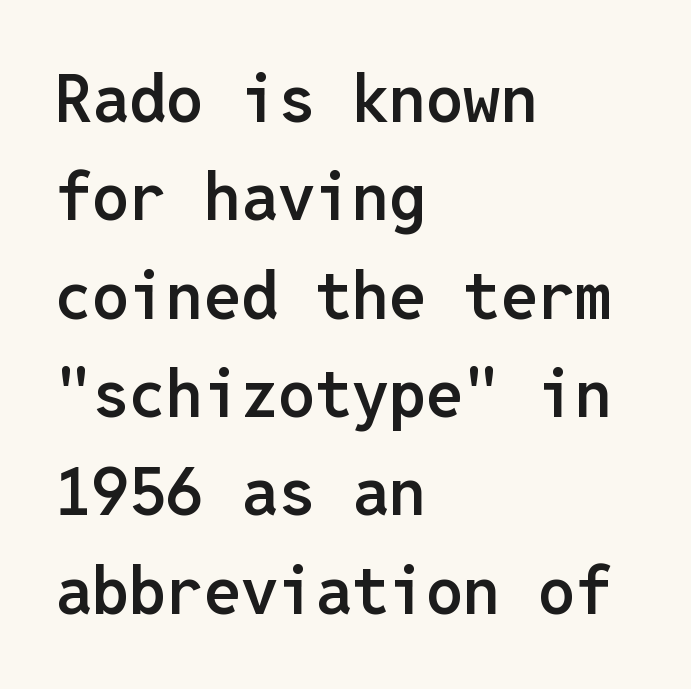
Q: Is the text bold? A: Semi-bold.
Q: Is the text italic (slanted)? A: No, it is upright.
Q: Is the typeface a serif or a sans-serif typeface? A: Sans-serif.
Q: Is the text underlined? A: No.
Q: How is the paragraph aligned? A: Left-aligned.
Q: Is the spacing between letters normal or unusually wide? A: Normal.
Q: Is the spacing between lines tight, normal or loose? A: Normal.
Q: Width (condensed, normal, or wide)? A: Normal.
Q: Stroke contrast? A: Low.
Q: x-height? A: Medium.
Q: Monospaced? A: Yes.
